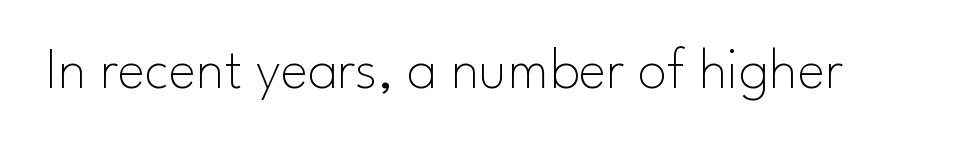
Q: Is the text bold? A: No.
Q: Is the text italic (slanted)? A: No, it is upright.
Q: Is the typeface a serif or a sans-serif typeface? A: Sans-serif.
Q: Is the text underlined? A: No.
Q: Is the spacing between letters normal or unusually wide? A: Normal.
Q: Width (condensed, normal, or wide)? A: Normal.
Q: Stroke contrast? A: Low.
Q: x-height? A: Small.
Q: Monospaced? A: No.
